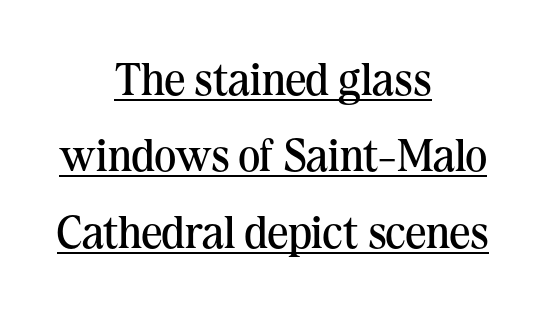
{"serif": "yes", "italic": "no", "bold": "no", "weight": "regular", "width": "normal", "stroke_contrast": "medium", "x_height": "medium", "monospaced": "no", "underline": "yes", "align": "center", "line_spacing": "normal", "line_spacing_ratio": 1.66, "letter_spacing": "normal", "letter_spacing_em": 0.0, "glyph_px": 46}
